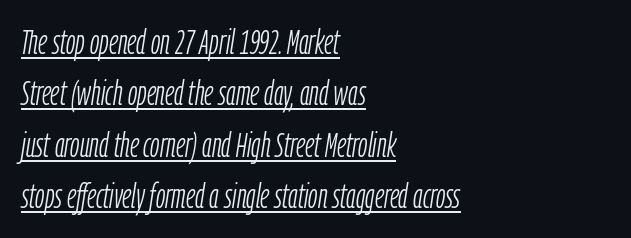
Q: Is the text bold? A: No.
Q: Is the text italic (slanted)? A: Yes, it leans right by about 9 degrees.
Q: Is the text underlined? A: Yes.
Q: How is the paragraph aligned? A: Left-aligned.
Q: Is the spacing between letters normal or unusually wide? A: Normal.
Q: Is the spacing between lines tight, normal or loose? A: Normal.
Q: Width (condensed, normal, or wide)? A: Condensed.
Q: Stroke contrast? A: Low.
Q: x-height? A: Medium.
Q: Monospaced? A: No.
